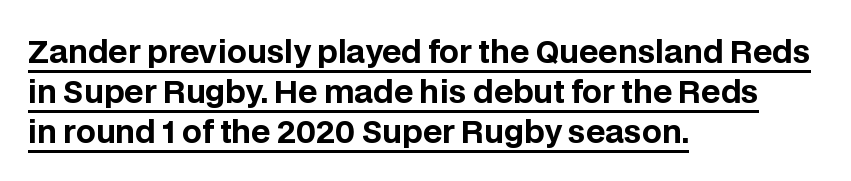
Q: Is the text bold? A: Yes.
Q: Is the text italic (slanted)? A: No, it is upright.
Q: Is the typeface a serif or a sans-serif typeface? A: Sans-serif.
Q: Is the text underlined? A: Yes.
Q: How is the paragraph aligned? A: Left-aligned.
Q: Is the spacing between letters normal or unusually wide? A: Normal.
Q: Is the spacing between lines tight, normal or loose? A: Normal.
Q: Width (condensed, normal, or wide)? A: Normal.
Q: Stroke contrast? A: Low.
Q: x-height? A: Large.
Q: Monospaced? A: No.
